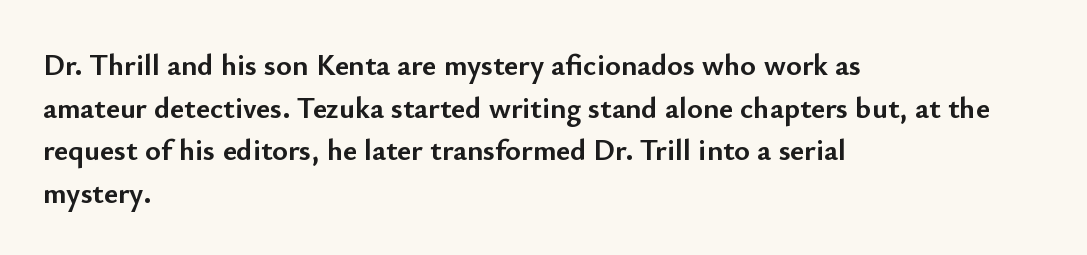
Q: Is the text bold? A: Yes.
Q: Is the text italic (slanted)? A: No, it is upright.
Q: Is the typeface a serif or a sans-serif typeface? A: Sans-serif.
Q: Is the text underlined? A: No.
Q: How is the paragraph aligned? A: Left-aligned.
Q: Is the spacing between letters normal or unusually wide? A: Normal.
Q: Is the spacing between lines tight, normal or loose? A: Normal.
Q: Width (condensed, normal, or wide)? A: Normal.
Q: Stroke contrast? A: Low.
Q: x-height? A: Small.
Q: Monospaced? A: No.
